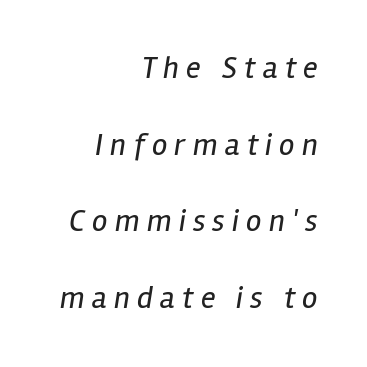
The image shows 31 px regular-weight, condensed type, italic (leaning right); set right-aligned, loose line spacing (2.47x), unusually wide letter spacing (+0.23 em), not underlined; low stroke contrast and a medium x-height.
